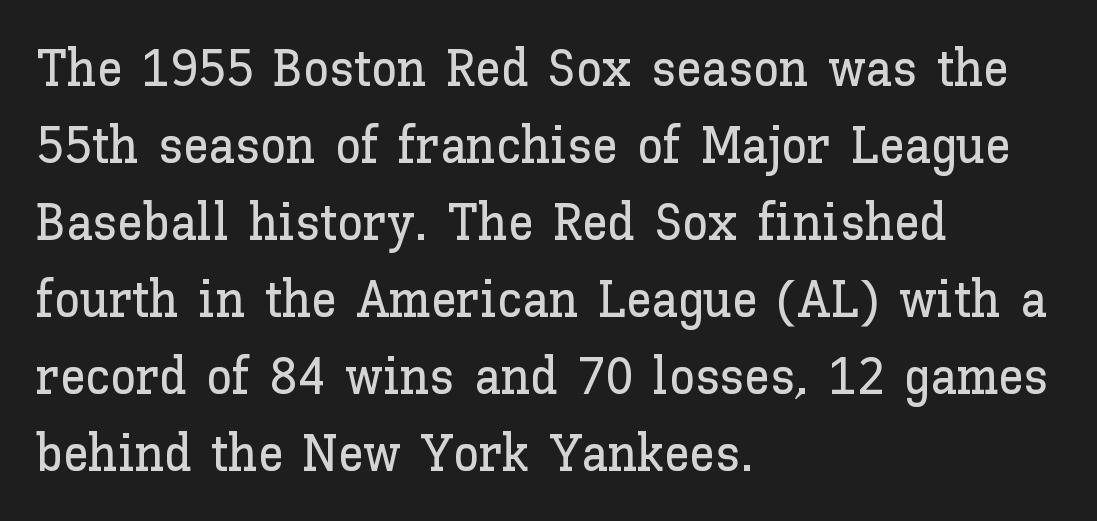
{"italic": "no", "width": "normal", "stroke_contrast": "low", "x_height": "medium", "monospaced": "no", "underline": "no", "align": "left", "line_spacing": "normal", "line_spacing_ratio": 1.48, "letter_spacing": "normal", "letter_spacing_em": 0.0, "glyph_px": 52}
